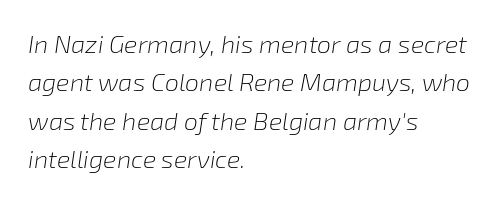
The passage shown leans; its letterforms are oblique. These lines sit exactly where default settings would place them. A clean baseline with only descenders dipping below it. The line texture is even and compact thanks to regular tracking.
